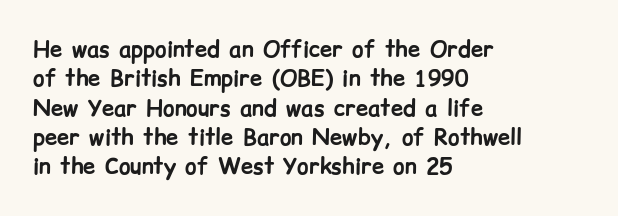
Q: Is the text bold? A: Yes.
Q: Is the text italic (slanted)? A: No, it is upright.
Q: Is the text underlined? A: No.
Q: How is the paragraph aligned? A: Left-aligned.
Q: Is the spacing between letters normal or unusually wide? A: Normal.
Q: Is the spacing between lines tight, normal or loose? A: Normal.
